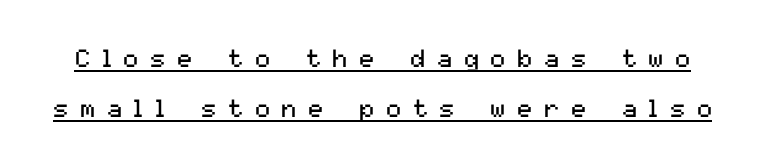
The image shows 25 px text type, upright; set loose line spacing (2.0x), unusually wide letter spacing (+0.47 em), underlined.
